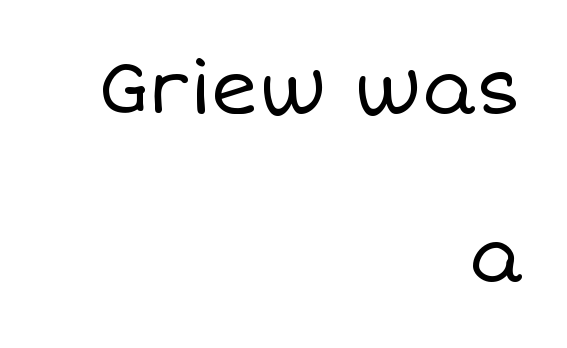
{"italic": "no", "bold": "no", "weight": "regular", "width": "normal", "stroke_contrast": "low", "x_height": "large", "monospaced": "no", "underline": "no", "align": "right", "line_spacing": "loose", "line_spacing_ratio": 2.33, "letter_spacing": "normal", "letter_spacing_em": 0.0, "glyph_px": 72}
